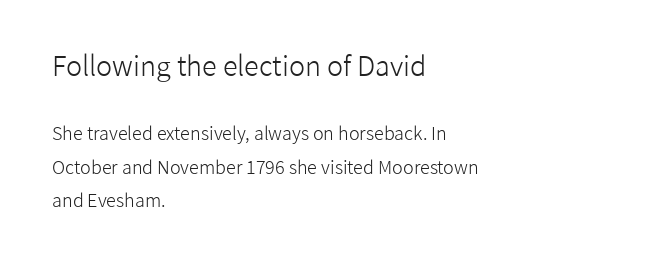
Q: Is the text bold? A: No.
Q: Is the text italic (slanted)? A: No, it is upright.
Q: Is the text underlined? A: No.
Q: How is the paragraph aligned? A: Left-aligned.
Q: Is the spacing between letters normal or unusually wide? A: Normal.
Q: Which block of text is set in a larger size, the first (top) or the second (bottom)? A: The first (top) one.
